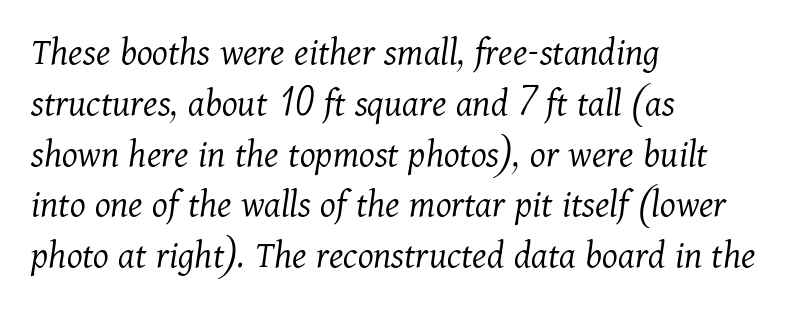
Q: Is the text bold? A: No.
Q: Is the text italic (slanted)? A: Yes, it leans right by about 11 degrees.
Q: Is the typeface a serif or a sans-serif typeface? A: Serif.
Q: Is the text underlined? A: No.
Q: How is the paragraph aligned? A: Left-aligned.
Q: Is the spacing between letters normal or unusually wide? A: Normal.
Q: Is the spacing between lines tight, normal or loose? A: Normal.
Q: Width (condensed, normal, or wide)? A: Normal.
Q: Stroke contrast? A: Medium.
Q: x-height? A: Medium.
Q: Monospaced? A: No.
